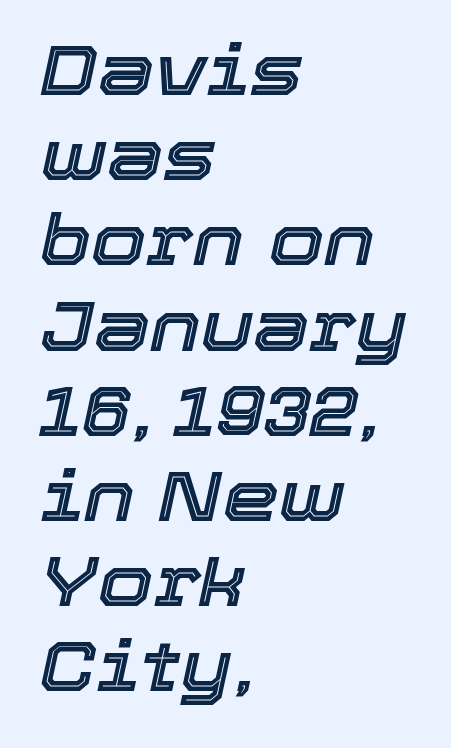
{"italic": "yes", "lean": "right", "slant_degrees": 12, "width": "normal", "x_height": "medium", "monospaced": "no", "underline": "no", "align": "left", "line_spacing_ratio": 1.2, "letter_spacing": "normal", "letter_spacing_em": 0.0, "glyph_px": 71}
